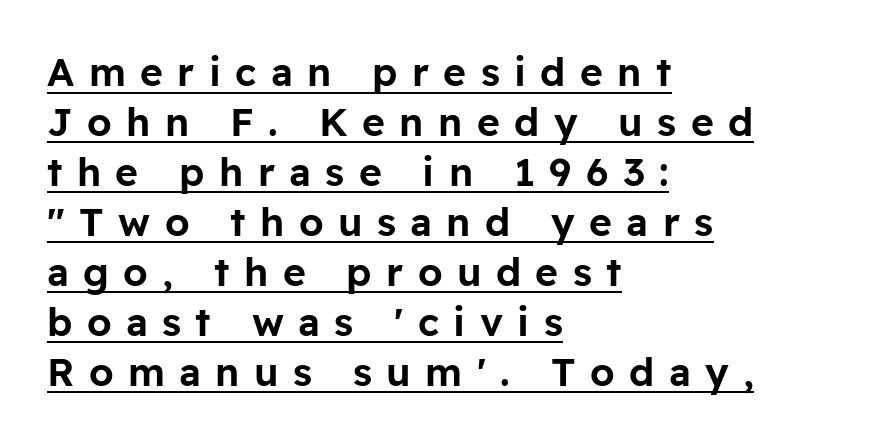
Emphasis is given by a line drawn under the lettering. The block of text has a typical density, with ordinary space between rows. The line texture is sparse and dotted thanks to wide tracking. Font category for this specimen: sans-serif. Left-aligned paragraph, ragged on the right.
